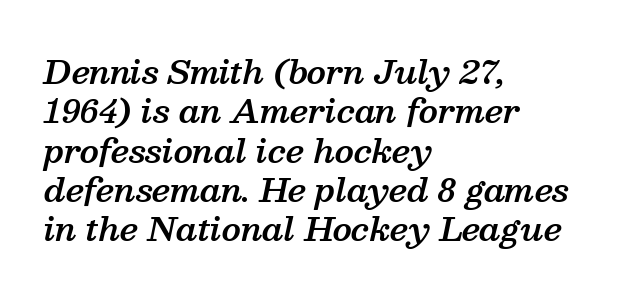
In terms of posture, this sample is oblique. The gaps between neighbouring characters are ordinary and unremarkable. Visually the block forms a straight wall on the left and a jagged coastline on the right. Is this a fixed-width face? No — the glyphs have proportional, varying widths.
